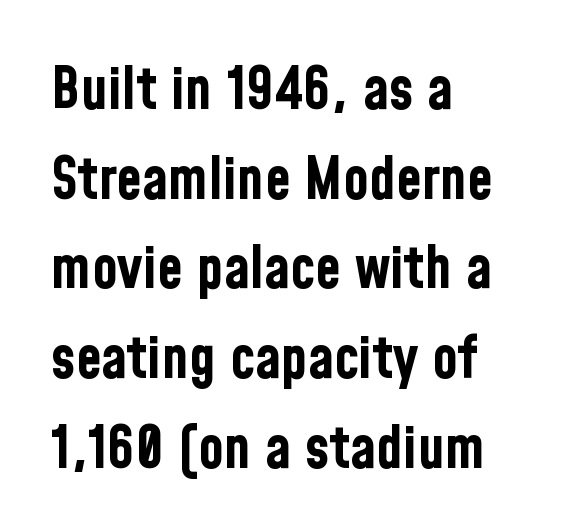
{"serif": "no", "italic": "no", "bold": "yes", "weight": "bold", "width": "condensed", "stroke_contrast": "low", "x_height": "medium", "monospaced": "no", "underline": "no", "align": "left", "line_spacing": "normal", "line_spacing_ratio": 1.52, "letter_spacing": "normal", "letter_spacing_em": 0.0, "glyph_px": 59}
